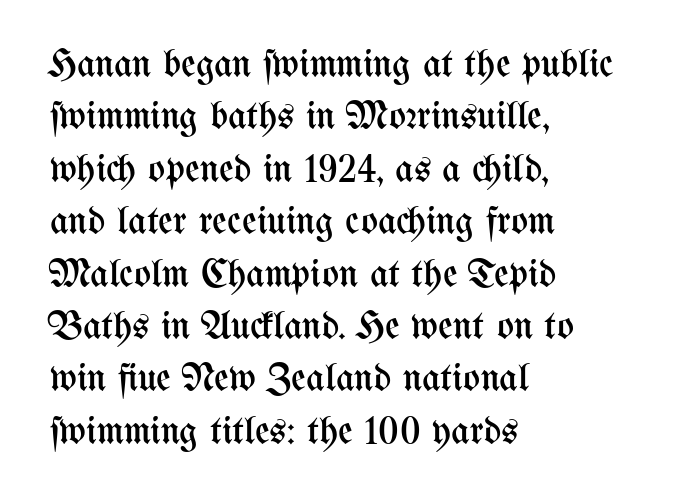
Normally led — the rows are evenly, conventionally spaced. A typesetter would call this proportional, since set widths differ per character. The gaps between neighbouring characters are ordinary and unremarkable. The foot of each line stays bare and open.
